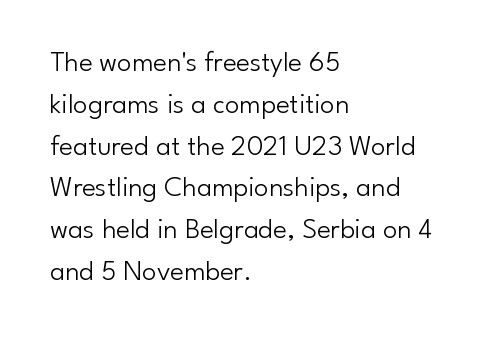
The image shows 29 px light sans-serif type, upright; set left-aligned, normal line spacing (1.44x), normal letter spacing, not underlined; low stroke contrast and a small x-height.
